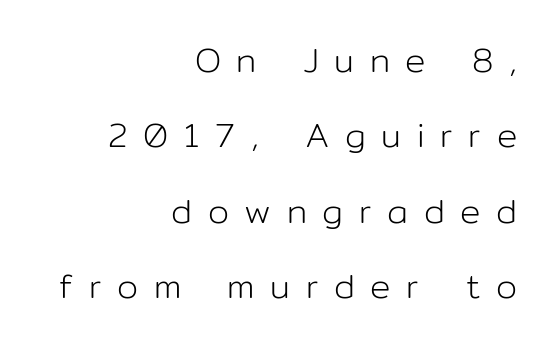
The image shows 34 px light sans-serif type, upright; set right-aligned, loose line spacing (2.22x), unusually wide letter spacing (+0.46 em), not underlined; low stroke contrast and a medium x-height.
